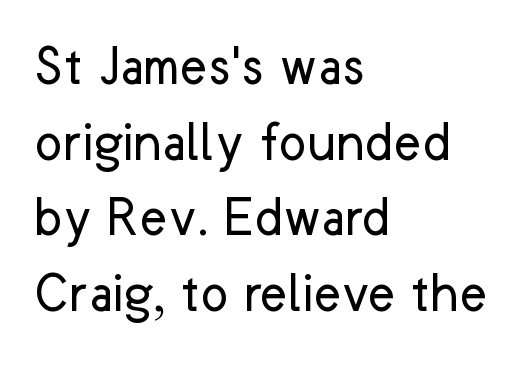
One-word summary of the alignment: left. Clear beneath every line of the passage. The passage shown has conventional tracking throughout. The font sits on the lighter half of the weight spectrum, regular included.
